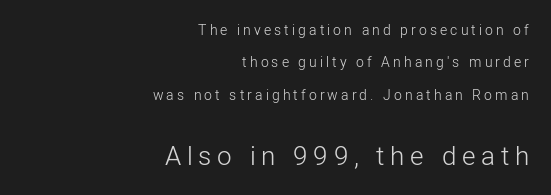
{"italic": "no", "bold": "no", "underline": "no", "align": "right", "line_spacing": "loose", "line_spacing_ratio": 2.32, "letter_spacing": "wide", "letter_spacing_em": 0.22, "larger_block": "second", "size_ratio": 1.86, "glyph_px": 26}
